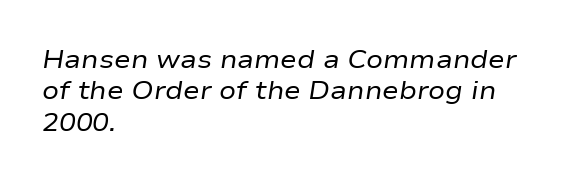
Q: Is the text bold? A: No.
Q: Is the text italic (slanted)? A: Yes, it leans right by about 9 degrees.
Q: Is the text underlined? A: No.
Q: How is the paragraph aligned? A: Left-aligned.
Q: Is the spacing between letters normal or unusually wide? A: Normal.
Q: Is the spacing between lines tight, normal or loose? A: Normal.
